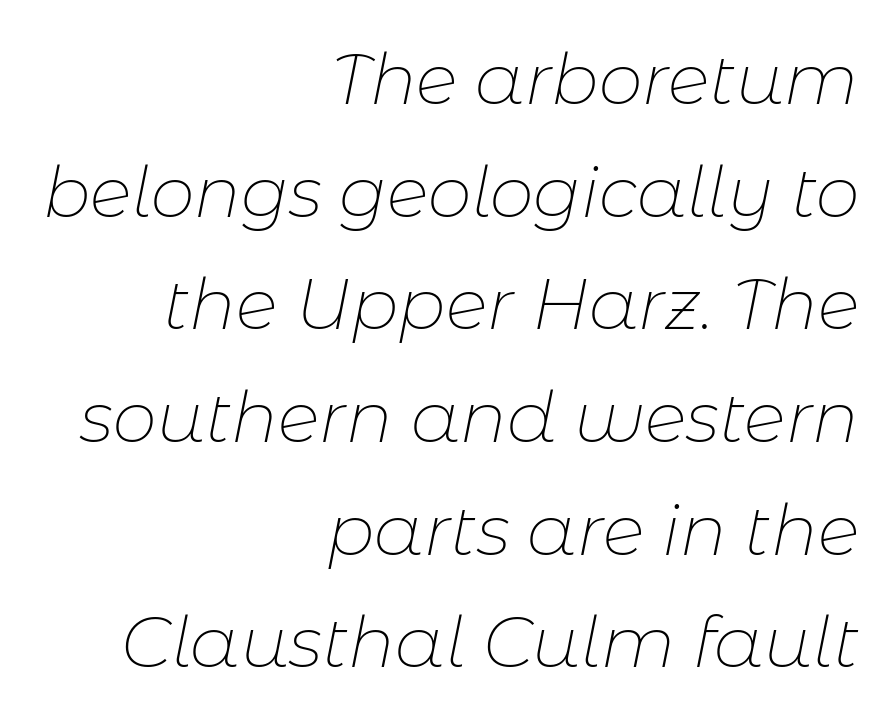
The image shows 70 px thin type, italic (leaning right); set right-aligned, normal line spacing (1.61x), normal letter spacing, not underlined; low stroke contrast and a medium x-height.
